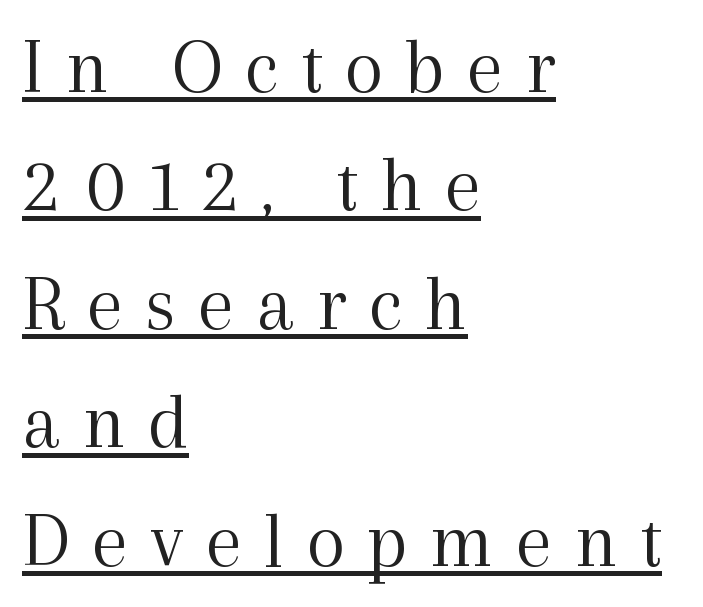
Q: Is the text bold? A: No.
Q: Is the text italic (slanted)? A: No, it is upright.
Q: Is the typeface a serif or a sans-serif typeface? A: Serif.
Q: Is the text underlined? A: Yes.
Q: How is the paragraph aligned? A: Left-aligned.
Q: Is the spacing between letters normal or unusually wide? A: Unusually wide.
Q: Is the spacing between lines tight, normal or loose? A: Normal.
Q: Width (condensed, normal, or wide)? A: Normal.
Q: x-height? A: Medium.
Q: Monospaced? A: No.
